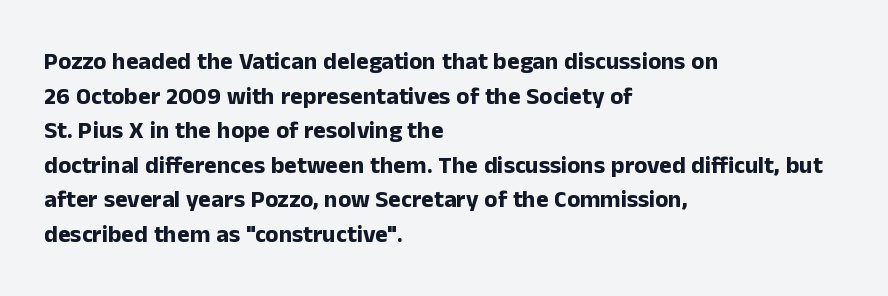
Q: Is the text bold? A: Yes.
Q: Is the text italic (slanted)? A: No, it is upright.
Q: Is the text underlined? A: No.
Q: How is the paragraph aligned? A: Left-aligned.
Q: Is the spacing between letters normal or unusually wide? A: Normal.
Q: Is the spacing between lines tight, normal or loose? A: Normal.
